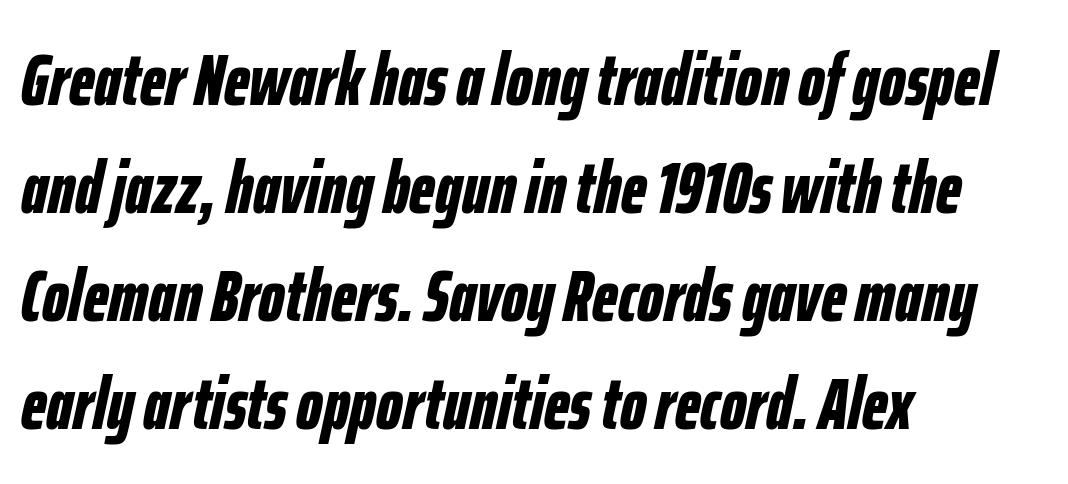
The image shows 74 px bold, condensed type, italic (leaning right); set left-aligned, normal line spacing (1.46x), normal letter spacing, not underlined; low stroke contrast and a medium x-height.
